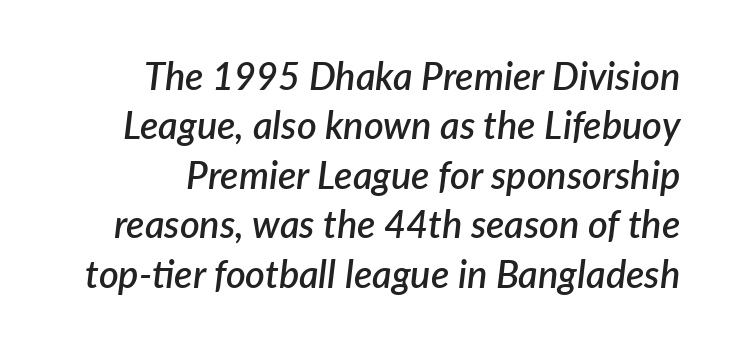
The image shows 38 px semibold type, italic (leaning right); set normal line spacing (1.3x), normal letter spacing, not underlined; low stroke contrast and a medium x-height.
